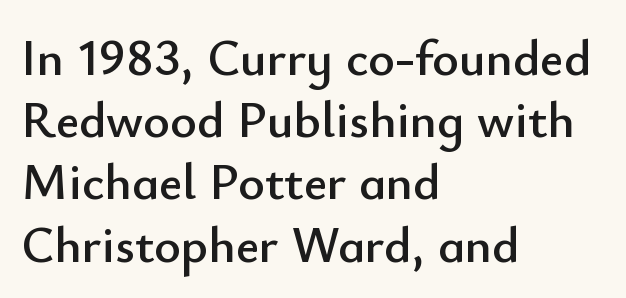
Is the letter spacing exaggerated? No — it looks like the ordinary default. These lines are rendered in a variable-pitch font. Unmarked baselines from the first word to the last. Is there any slant? The stems are plumb.
